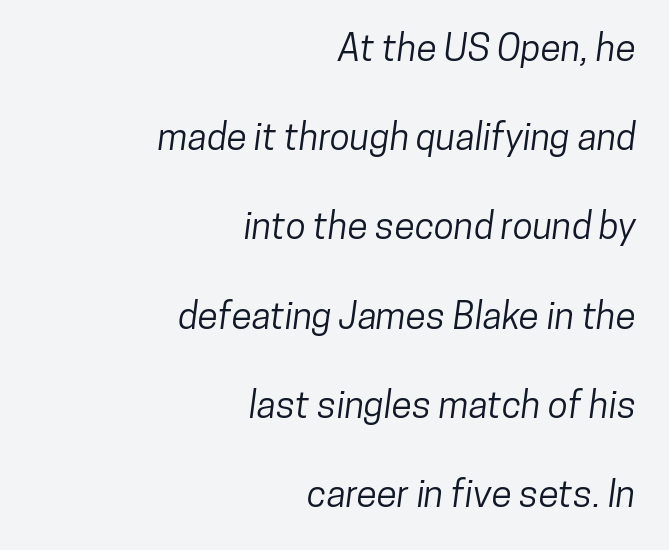
The image shows 37 px condensed sans-serif type; set right-aligned, loose line spacing (2.41x), normal letter spacing, not underlined; low stroke contrast and a medium x-height.
